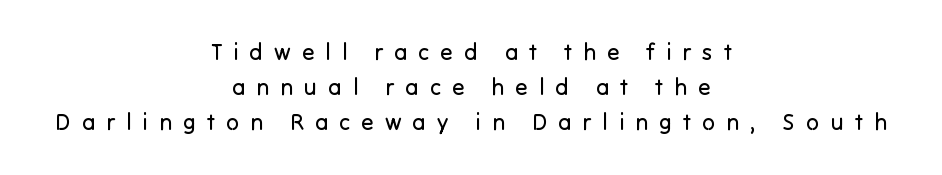
Q: Is the text bold? A: No.
Q: Is the text italic (slanted)? A: No, it is upright.
Q: Is the text underlined? A: No.
Q: How is the paragraph aligned? A: Centered.
Q: Is the spacing between letters normal or unusually wide? A: Unusually wide.
Q: Is the spacing between lines tight, normal or loose? A: Normal.
